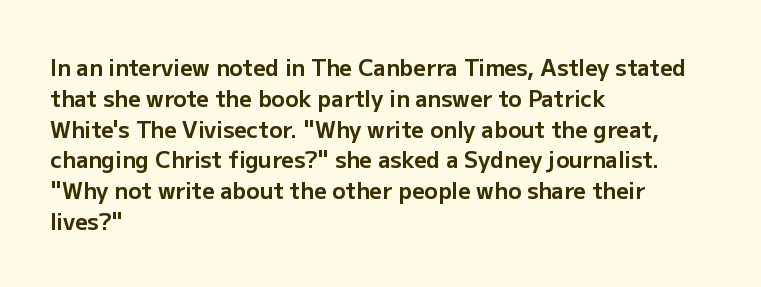
Q: Is the text bold? A: Yes.
Q: Is the text italic (slanted)? A: No, it is upright.
Q: Is the text underlined? A: No.
Q: How is the paragraph aligned? A: Left-aligned.
Q: Is the spacing between letters normal or unusually wide? A: Normal.
Q: Is the spacing between lines tight, normal or loose? A: Normal.
